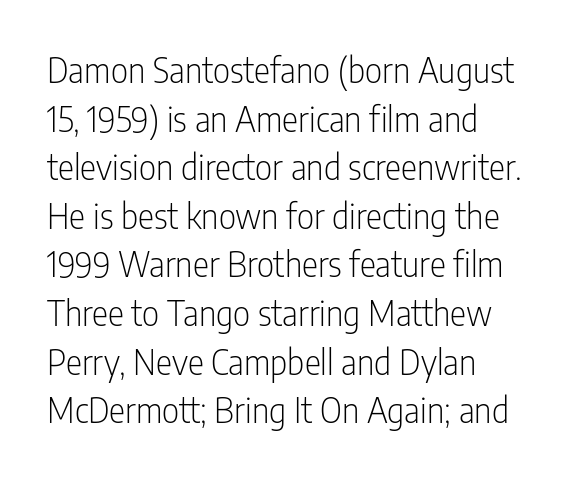
The image shows 34 px light, condensed sans-serif type, upright; set left-aligned, normal line spacing (1.43x), normal letter spacing, not underlined; low stroke contrast and a medium x-height.
